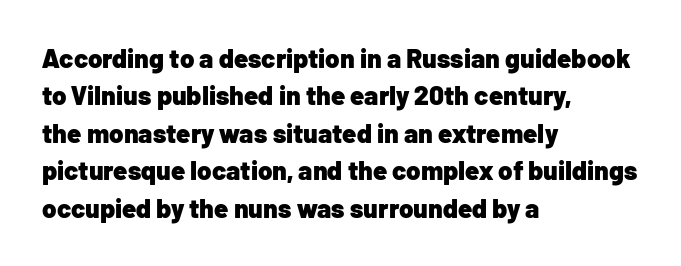
The image shows 26 px bold type, upright; set left-aligned, normal line spacing (1.44x), normal letter spacing, not underlined.
